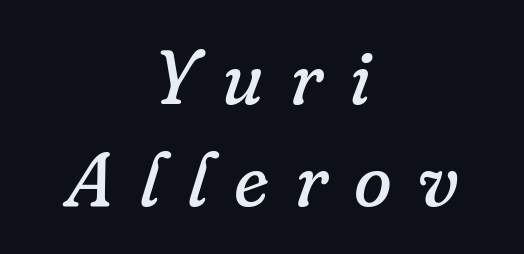
The image shows 77 px regular-weight serif type, italic (leaning right); set centered, normal line spacing (1.32x), unusually wide letter spacing (+0.34 em), not underlined; low stroke contrast and a small x-height.
